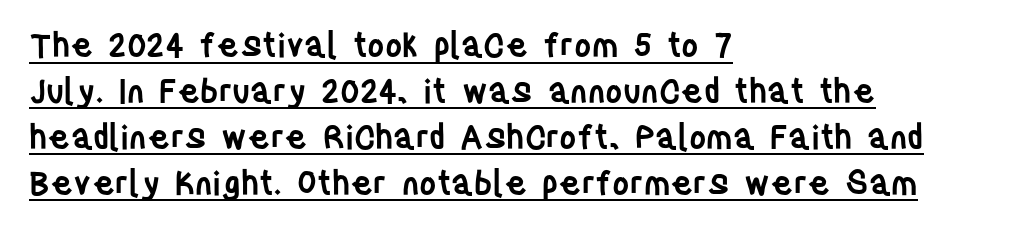
Posture: straight, roman, zero tilt. Notice how the passage keeps a crisp vertical edge on the left only. Regarding leading, the lines here are spaced in the standard way. Beneath each row of characters lies a ruled line.
